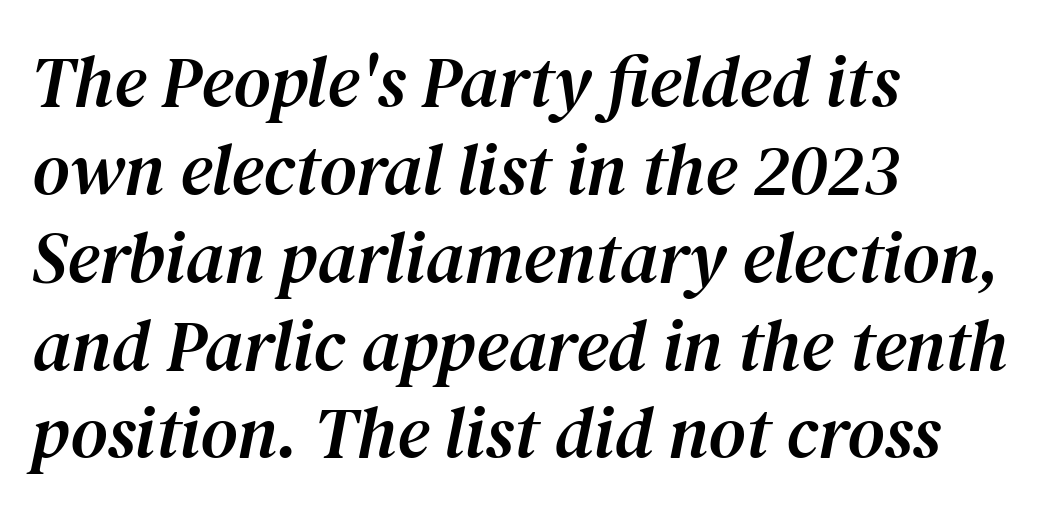
Glyph-to-glyph distance matches everyday printed text. The space beneath each line is pristine and unruled. This sample has the flowing, uneven cadence of proportional lettering. A typesetter would mark this as italic.
